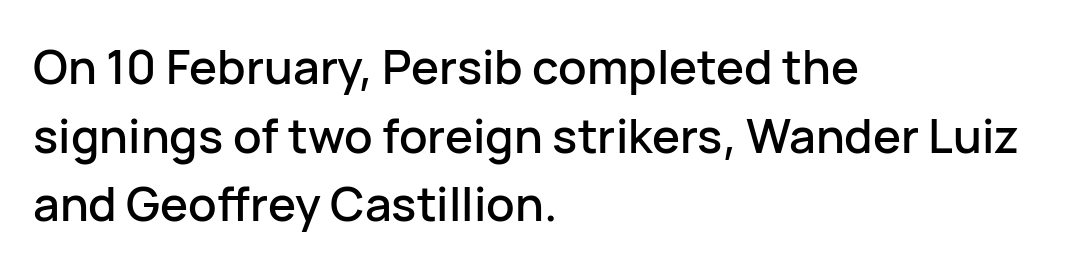
{"serif": "no", "italic": "no", "width": "normal", "stroke_contrast": "low", "x_height": "medium", "monospaced": "no", "underline": "no", "align": "left", "line_spacing": "normal", "line_spacing_ratio": 1.46, "letter_spacing": "normal", "letter_spacing_em": 0.0, "glyph_px": 47}
